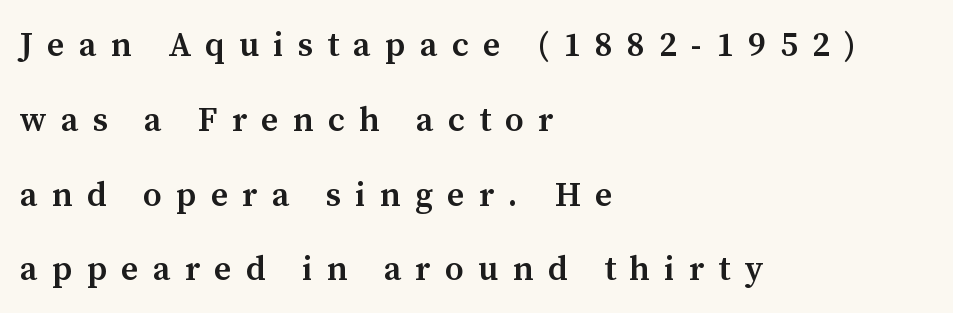
Q: Is the text bold? A: Semi-bold.
Q: Is the text italic (slanted)? A: No, it is upright.
Q: Is the typeface a serif or a sans-serif typeface? A: Serif.
Q: Is the text underlined? A: No.
Q: How is the paragraph aligned? A: Left-aligned.
Q: Is the spacing between letters normal or unusually wide? A: Unusually wide.
Q: Is the spacing between lines tight, normal or loose? A: Loose.
Q: Width (condensed, normal, or wide)? A: Normal.
Q: Stroke contrast? A: Medium.
Q: x-height? A: Medium.
Q: Monospaced? A: No.
